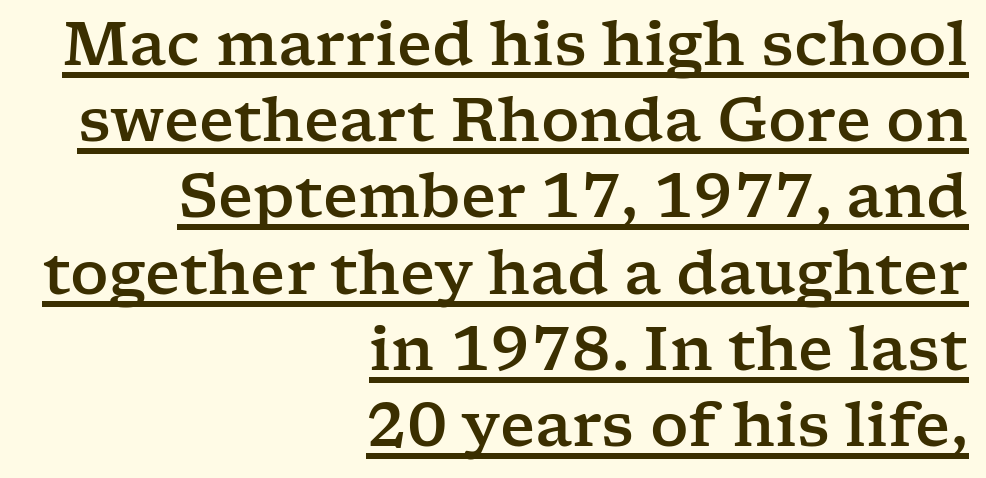
Q: Is the text italic (slanted)? A: No, it is upright.
Q: Is the typeface a serif or a sans-serif typeface? A: Serif.
Q: Is the text underlined? A: Yes.
Q: How is the paragraph aligned? A: Right-aligned.
Q: Is the spacing between letters normal or unusually wide? A: Normal.
Q: Is the spacing between lines tight, normal or loose? A: Normal.
Q: Width (condensed, normal, or wide)? A: Wide.
Q: Stroke contrast? A: Low.
Q: x-height? A: Medium.
Q: Monospaced? A: No.
